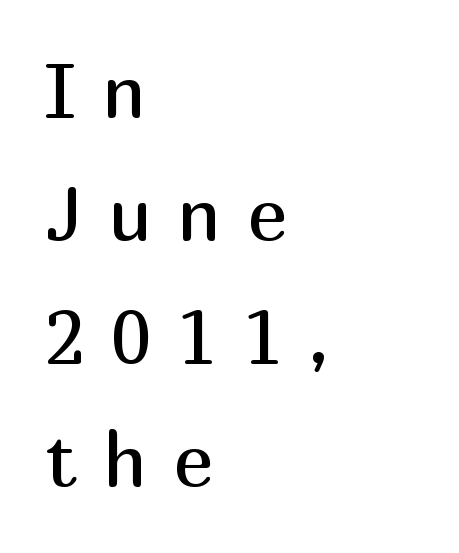
The image shows 75 px regular-weight sans-serif type, upright; set left-aligned, normal line spacing (1.64x), unusually wide letter spacing (+0.35 em), not underlined; medium stroke contrast and a medium x-height.
